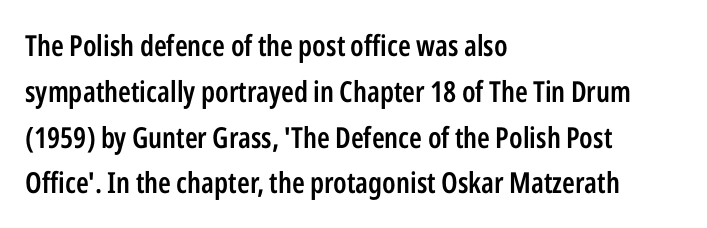
This is the regular roman posture of the typeface. Teacher's note: observe the even left margin — that is flush-left alignment. Font category for this specimen: sans-serif. Compared with an ordinary text face, these strokes are moderately heavier — a semibold. The passage shown is typed in a proportional face where columns would drift.
